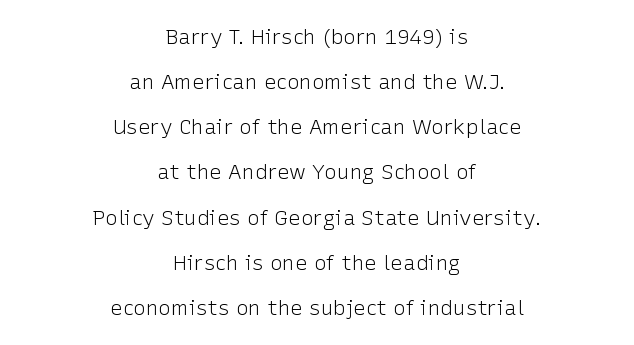
The image shows 21 px text type, upright; set centered, loose line spacing (2.15x), normal letter spacing, not underlined.
